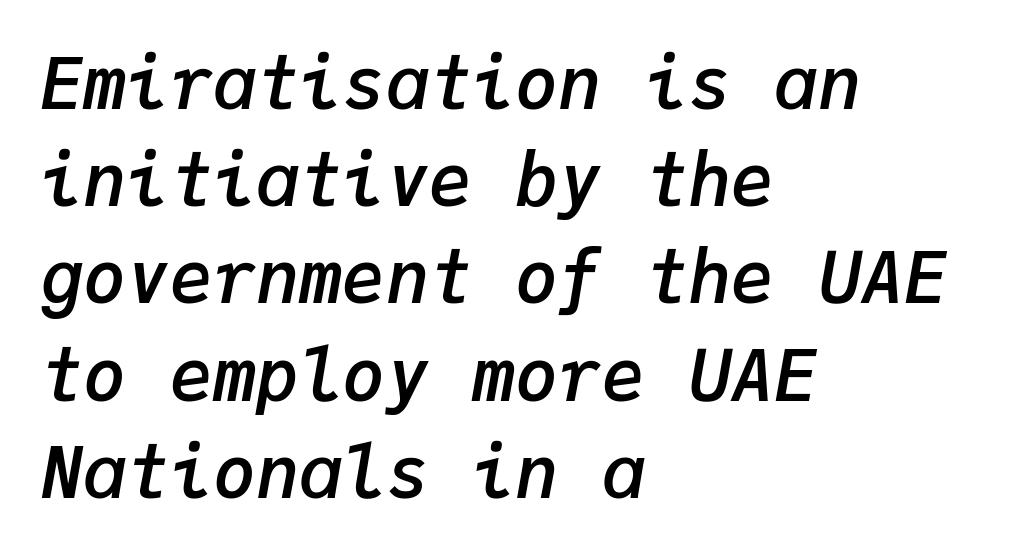
A typesetter would mark this as italic. Tracking value appears to be zero — textbook default spacing. Line beginnings align vertically; line endings do not. Monospaced: the letters line up in strict vertical columns. Honestly, the row spacing looks completely unremarkable.
